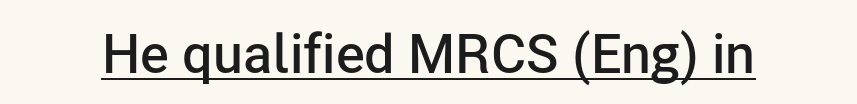
Q: Is the text bold? A: Semi-bold.
Q: Is the text italic (slanted)? A: No, it is upright.
Q: Is the typeface a serif or a sans-serif typeface? A: Sans-serif.
Q: Is the text underlined? A: Yes.
Q: Is the spacing between letters normal or unusually wide? A: Normal.
Q: Width (condensed, normal, or wide)? A: Normal.
Q: Stroke contrast? A: Low.
Q: x-height? A: Medium.
Q: Monospaced? A: No.
